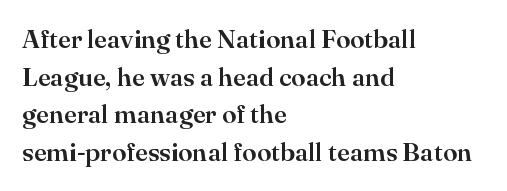
Q: Is the text italic (slanted)? A: No, it is upright.
Q: Is the text underlined? A: No.
Q: How is the paragraph aligned? A: Left-aligned.
Q: Is the spacing between letters normal or unusually wide? A: Normal.
Q: Is the spacing between lines tight, normal or loose? A: Normal.
